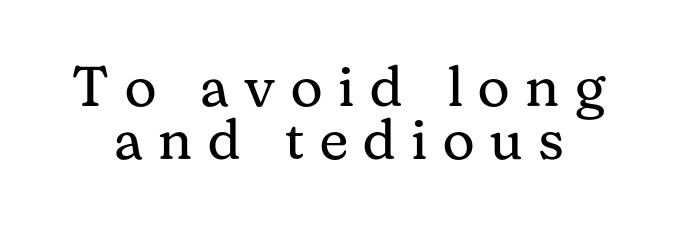
Q: Is the text bold? A: No.
Q: Is the text italic (slanted)? A: No, it is upright.
Q: Is the typeface a serif or a sans-serif typeface? A: Serif.
Q: Is the text underlined? A: No.
Q: Is the spacing between letters normal or unusually wide? A: Unusually wide.
Q: Is the spacing between lines tight, normal or loose? A: Tight.
Q: Width (condensed, normal, or wide)? A: Normal.
Q: Stroke contrast? A: Medium.
Q: x-height? A: Medium.
Q: Monospaced? A: No.
